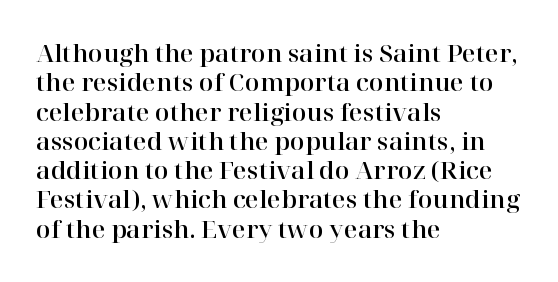
Q: Is the text italic (slanted)? A: No, it is upright.
Q: Is the text underlined? A: No.
Q: How is the paragraph aligned? A: Left-aligned.
Q: Is the spacing between letters normal or unusually wide? A: Normal.
